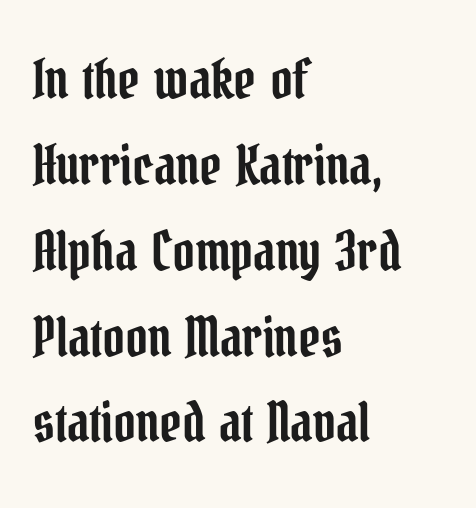
The image shows 54 px condensed serif type, upright; set left-aligned, normal line spacing (1.59x), normal letter spacing, not underlined; low stroke contrast and a medium x-height.
